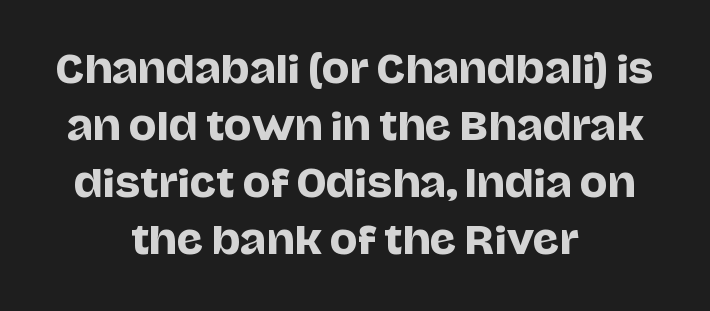
The image shows 37 px sans-serif type, upright; set centered, normal line spacing (1.54x), normal letter spacing, not underlined; low stroke contrast and a large x-height.
